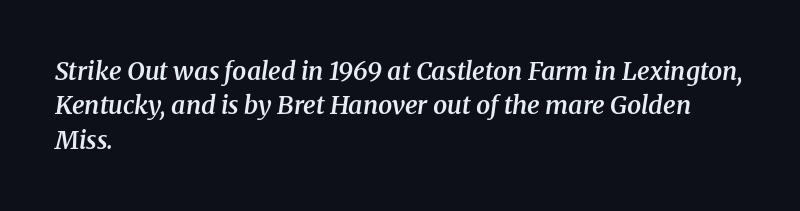
Q: Is the text bold? A: Semi-bold.
Q: Is the text italic (slanted)? A: Yes, it leans right by about 8 degrees.
Q: Is the text underlined? A: No.
Q: How is the paragraph aligned? A: Left-aligned.
Q: Is the spacing between letters normal or unusually wide? A: Normal.
Q: Is the spacing between lines tight, normal or loose? A: Normal.
